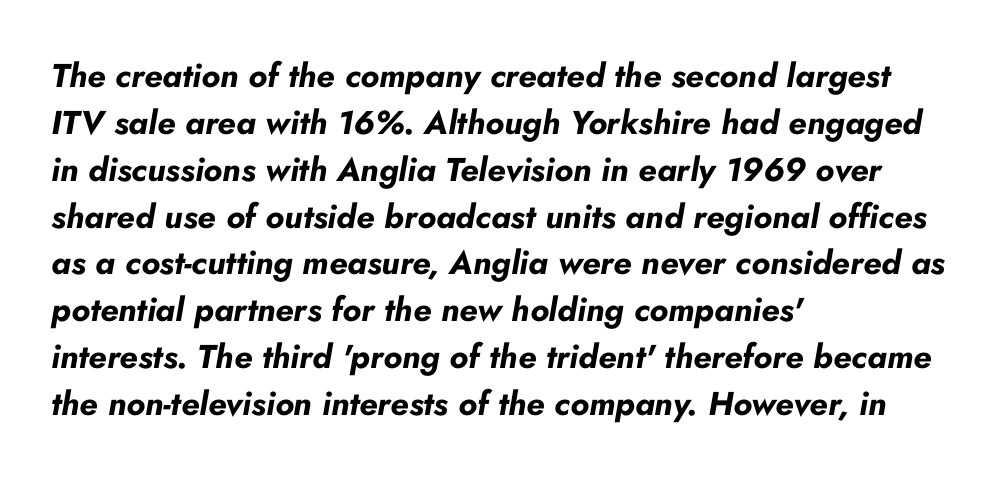
Q: Is the text bold? A: Yes.
Q: Is the text italic (slanted)? A: Yes, it leans right by about 10 degrees.
Q: Is the text underlined? A: No.
Q: How is the paragraph aligned? A: Left-aligned.
Q: Is the spacing between letters normal or unusually wide? A: Normal.
Q: Is the spacing between lines tight, normal or loose? A: Normal.
Q: Width (condensed, normal, or wide)? A: Normal.
Q: Stroke contrast? A: Low.
Q: x-height? A: Small.
Q: Monospaced? A: No.
